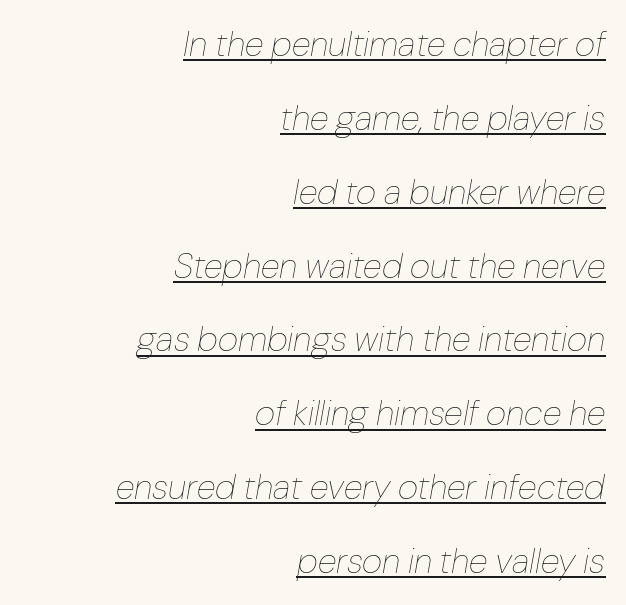
Regarding leading, the lines here are spaced well apart. These lines are rendered in a variable-pitch font. Stroke thickness stays within the range of a standard reading face or lighter. Every row of glyphs terminates at an identical x-position on the right.
